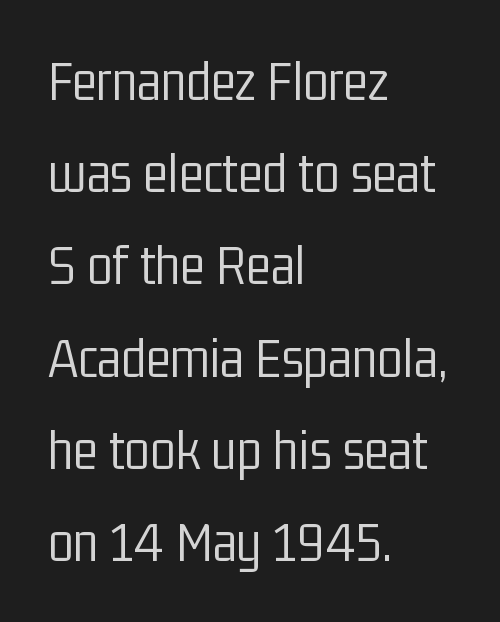
The image shows 58 px light, condensed sans-serif type, upright; set left-aligned, normal line spacing (1.59x), normal letter spacing, not underlined; low stroke contrast and a medium x-height.
